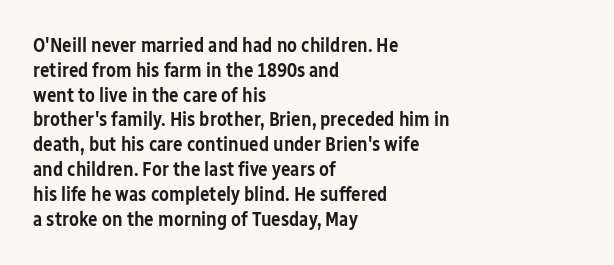
The image shows 20 px text type, upright; set left-aligned, line spacing 1.24x, normal letter spacing, not underlined.
